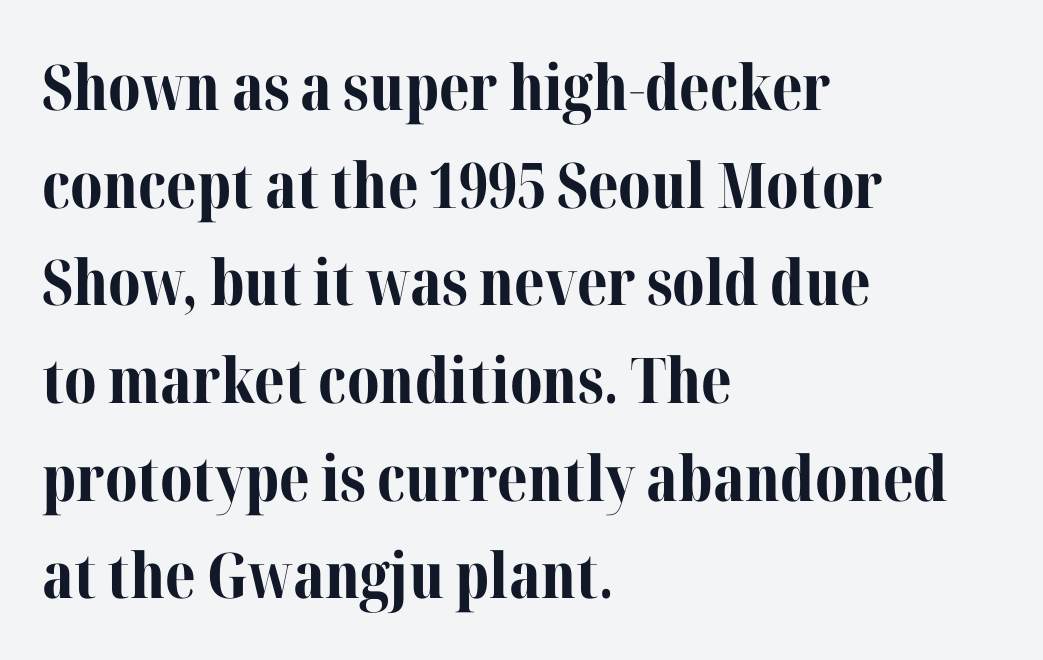
{"serif": "yes", "italic": "no", "bold": "yes", "weight": "bold", "width": "normal", "stroke_contrast": "medium", "x_height": "medium", "monospaced": "no", "underline": "no", "align": "left", "line_spacing": "normal", "line_spacing_ratio": 1.55, "letter_spacing": "normal", "letter_spacing_em": 0.0, "glyph_px": 63}
